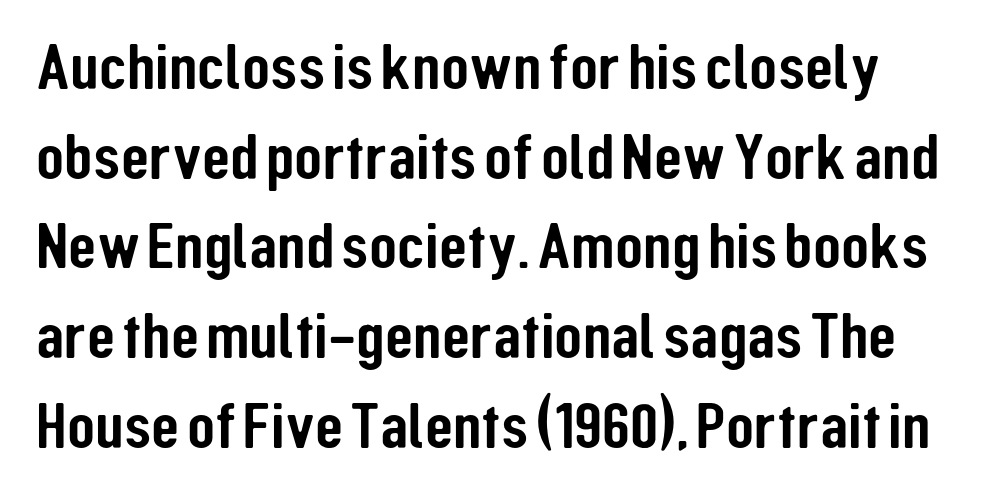
In terms of letterspacing, this is plain default setting. A typesetter would label this face a sans. The foot of each line stays bare and open. These lines sit exactly where default settings would place them. Ascenders rise straight up at ninety degrees.
